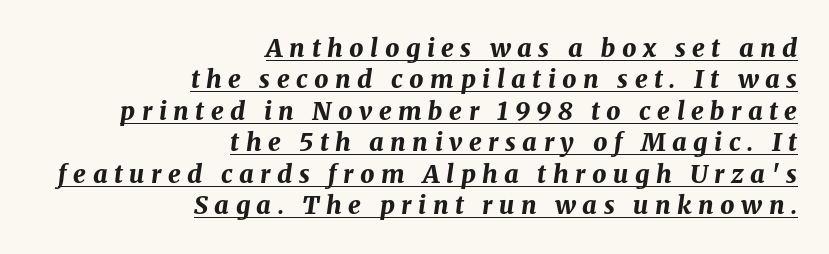
{"italic": "yes", "lean": "right", "slant_degrees": 8, "bold": "yes", "underline": "yes", "align": "right", "line_spacing": "normal", "line_spacing_ratio": 1.26, "letter_spacing": "wide", "letter_spacing_em": 0.26, "glyph_px": 25}
